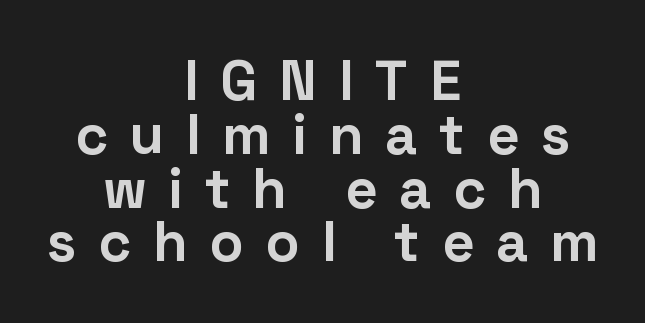
Interline gaps are noticeably narrow in this sample. Honestly, the letter spacing is so wide it's the main thing you notice. Is this a sans? Yes — the strokes have no serifs. Notice how the stems are strictly vertical — no italics here.
